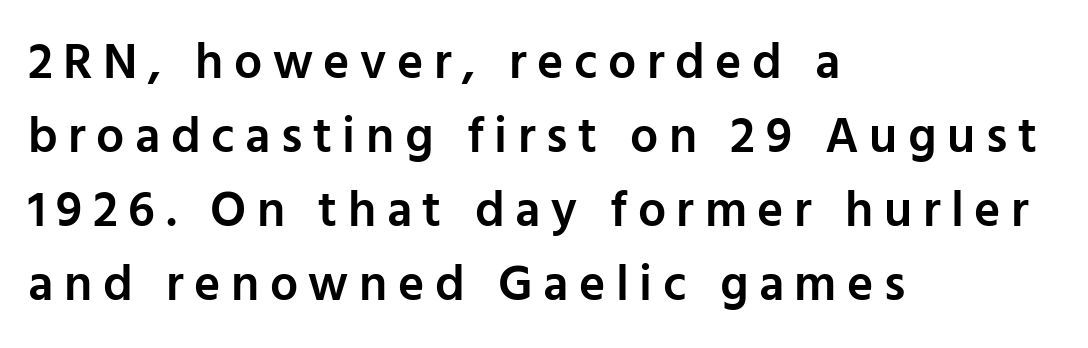
The image shows 50 px semibold sans-serif type, upright; set left-aligned, normal line spacing (1.48x), unusually wide letter spacing (+0.21 em), not underlined; low stroke contrast and a medium x-height.
